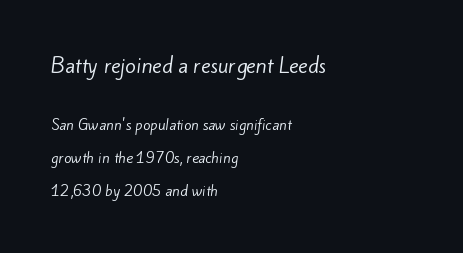
Q: Is the text bold? A: No.
Q: Is the text underlined? A: No.
Q: How is the paragraph aligned? A: Left-aligned.
Q: Is the spacing between letters normal or unusually wide? A: Normal.
Q: Is the spacing between lines tight, normal or loose? A: Loose.
Q: Which block of text is set in a larger size, the first (top) or the second (bottom)? A: The first (top) one.
